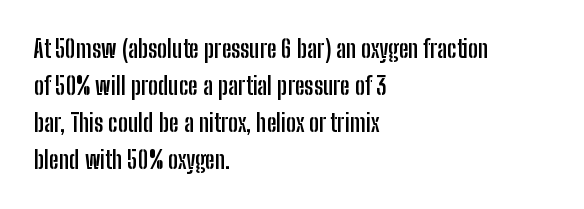
Q: Is the text bold? A: Yes.
Q: Is the text italic (slanted)? A: No, it is upright.
Q: Is the text underlined? A: No.
Q: How is the paragraph aligned? A: Left-aligned.
Q: Is the spacing between letters normal or unusually wide? A: Normal.
Q: Is the spacing between lines tight, normal or loose? A: Normal.
